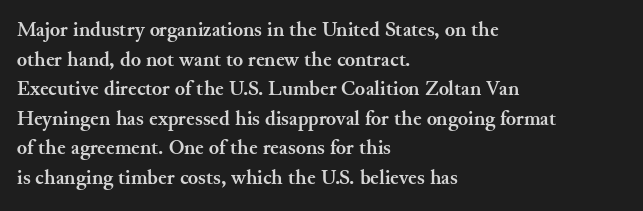
{"italic": "no", "bold": "yes", "underline": "no", "align": "left", "line_spacing": "normal", "line_spacing_ratio": 1.41, "letter_spacing": "normal", "letter_spacing_em": 0.0, "glyph_px": 21}
